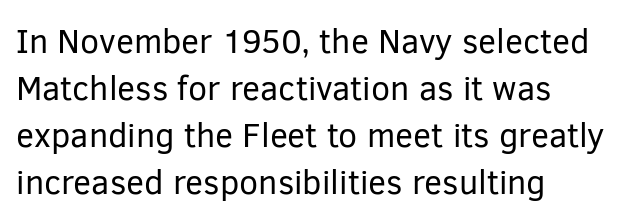
Q: Is the text bold? A: No.
Q: Is the text italic (slanted)? A: No, it is upright.
Q: Is the typeface a serif or a sans-serif typeface? A: Sans-serif.
Q: Is the text underlined? A: No.
Q: How is the paragraph aligned? A: Left-aligned.
Q: Is the spacing between letters normal or unusually wide? A: Normal.
Q: Is the spacing between lines tight, normal or loose? A: Normal.
Q: Width (condensed, normal, or wide)? A: Normal.
Q: Stroke contrast? A: Low.
Q: x-height? A: Medium.
Q: Monospaced? A: No.
